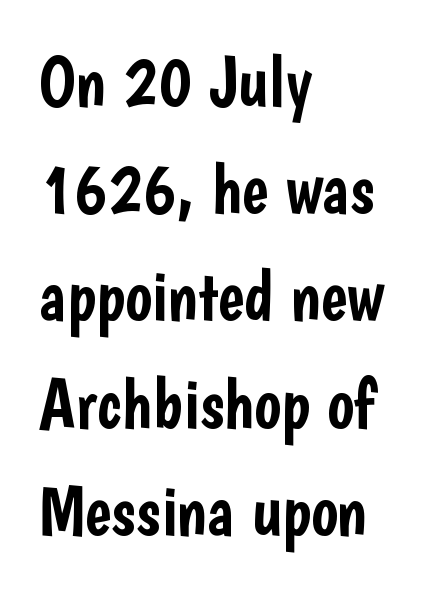
The letters stand upright; this is a roman face. Each new line begins a customary step beneath the previous one. Characters follow at the spacing the type designer built in. This rendering employs a face without finishing strokes, i.e., a sans-serif.
